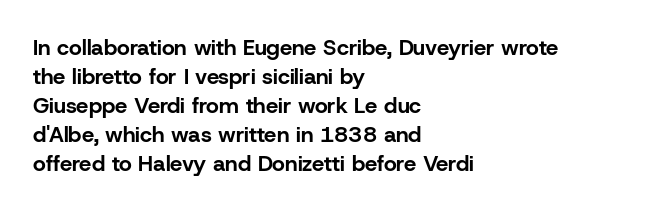
{"italic": "no", "bold": "yes", "underline": "no", "align": "left", "line_spacing": "normal", "line_spacing_ratio": 1.32, "letter_spacing": "normal", "letter_spacing_em": 0.0, "glyph_px": 22}
